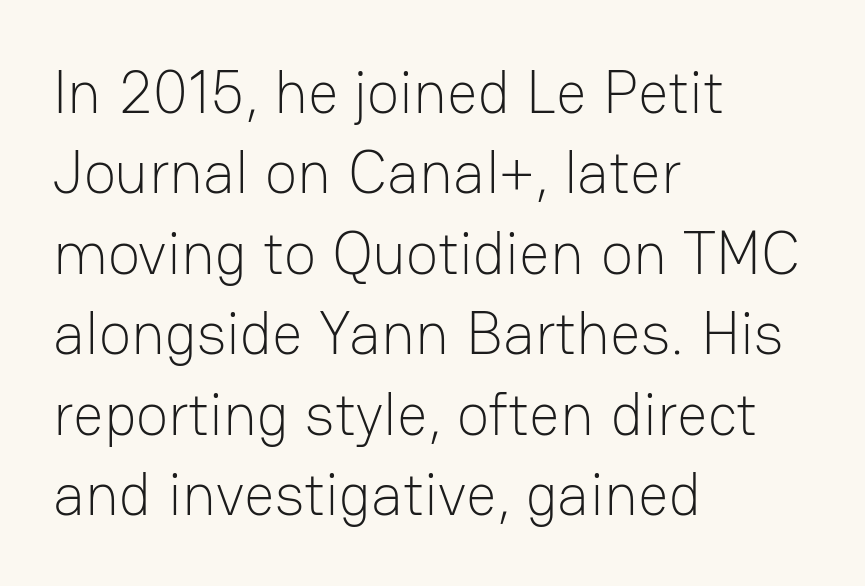
Q: Is the text bold? A: No.
Q: Is the text italic (slanted)? A: No, it is upright.
Q: Is the typeface a serif or a sans-serif typeface? A: Sans-serif.
Q: Is the text underlined? A: No.
Q: How is the paragraph aligned? A: Left-aligned.
Q: Is the spacing between letters normal or unusually wide? A: Normal.
Q: Is the spacing between lines tight, normal or loose? A: Normal.
Q: Width (condensed, normal, or wide)? A: Normal.
Q: Stroke contrast? A: Low.
Q: x-height? A: Medium.
Q: Monospaced? A: No.
